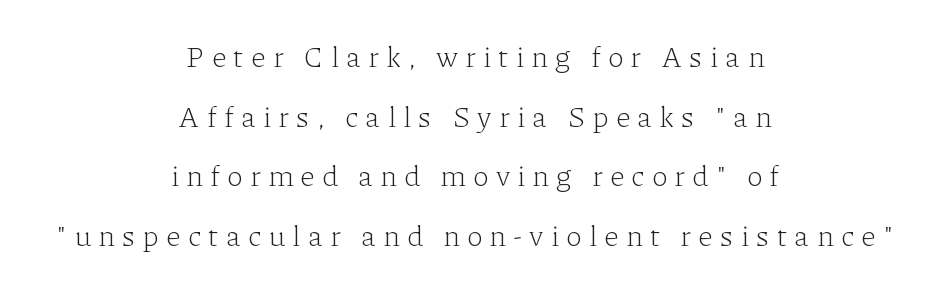
Q: Is the text bold? A: No.
Q: Is the text italic (slanted)? A: No, it is upright.
Q: Is the typeface a serif or a sans-serif typeface? A: Serif.
Q: Is the text underlined? A: No.
Q: How is the paragraph aligned? A: Centered.
Q: Is the spacing between letters normal or unusually wide? A: Unusually wide.
Q: Is the spacing between lines tight, normal or loose? A: Loose.
Q: Width (condensed, normal, or wide)? A: Normal.
Q: Stroke contrast? A: Low.
Q: x-height? A: Medium.
Q: Monospaced? A: No.
